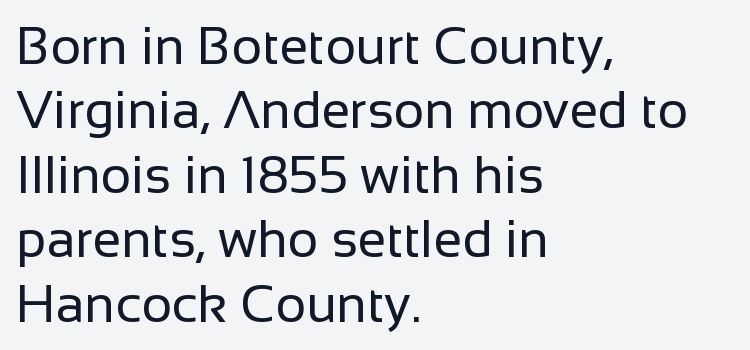
The image shows 52 px regular-weight sans-serif type, upright; set left-aligned, line spacing 1.24x, normal letter spacing, not underlined; low stroke contrast and a medium x-height.
